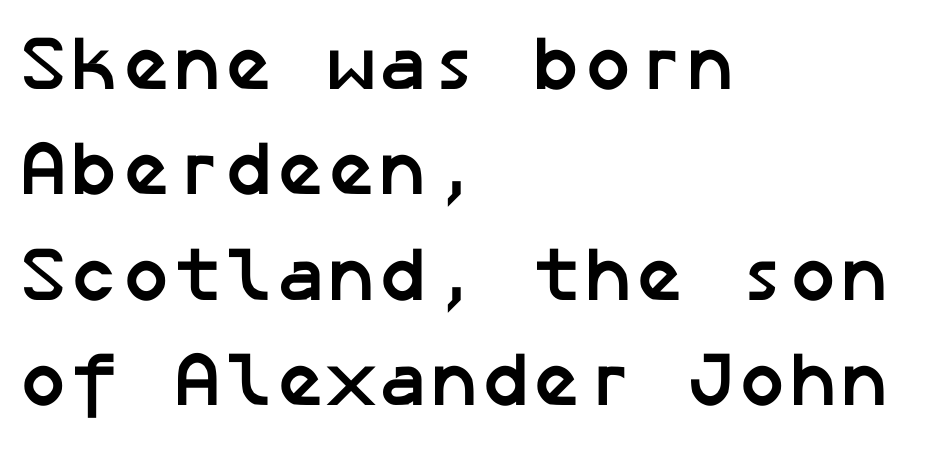
Q: Is the text bold? A: Yes.
Q: Is the typeface a serif or a sans-serif typeface? A: Sans-serif.
Q: Is the text underlined? A: No.
Q: How is the paragraph aligned? A: Left-aligned.
Q: Is the spacing between letters normal or unusually wide? A: Normal.
Q: Is the spacing between lines tight, normal or loose? A: Normal.
Q: Width (condensed, normal, or wide)? A: Normal.
Q: Stroke contrast? A: Low.
Q: x-height? A: Medium.
